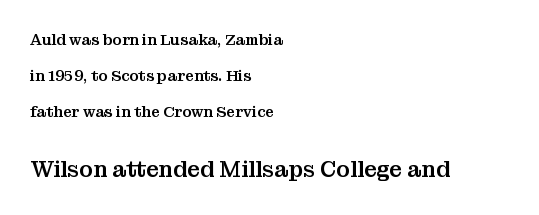
Default kerning and tracking; the words read as compact shapes. Reading down the column, the eye jumps a long way to each next line. The following chunk of copy outweighs the initial chunk in type size. Alignment: flush left. Nope, not italic — everything's standing straight. The space beneath each line is pristine and unruled.
